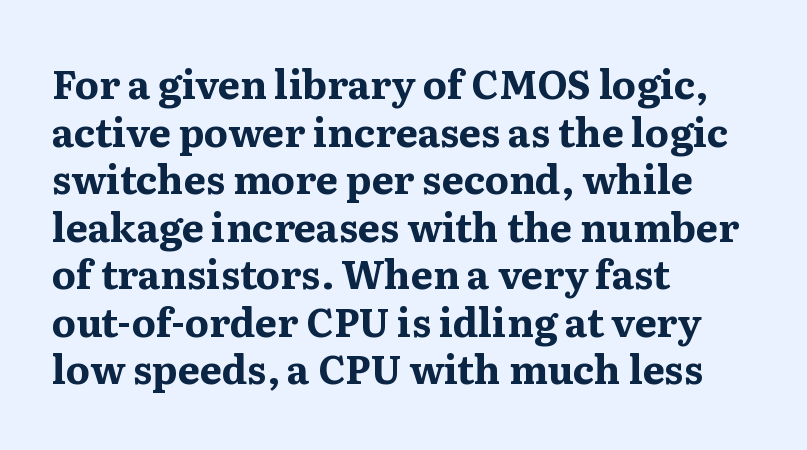
The image shows 39 px bold serif type, upright; set left-aligned, line spacing 1.22x, normal letter spacing, not underlined; medium stroke contrast and a medium x-height.
